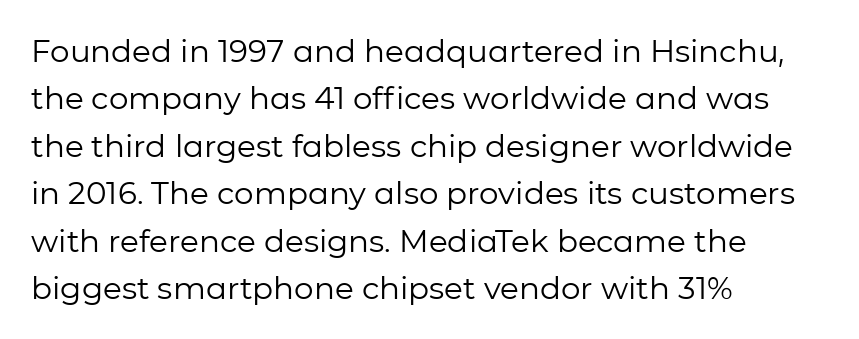
{"serif": "no", "italic": "no", "bold": "no", "weight": "regular", "width": "normal", "stroke_contrast": "low", "x_height": "medium", "monospaced": "no", "underline": "no", "align": "left", "line_spacing": "normal", "line_spacing_ratio": 1.53, "letter_spacing": "normal", "letter_spacing_em": 0.0, "glyph_px": 31}
